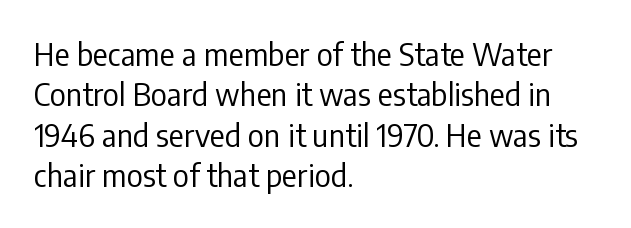
Q: Is the text bold? A: No.
Q: Is the text italic (slanted)? A: No, it is upright.
Q: Is the typeface a serif or a sans-serif typeface? A: Sans-serif.
Q: Is the text underlined? A: No.
Q: How is the paragraph aligned? A: Left-aligned.
Q: Is the spacing between letters normal or unusually wide? A: Normal.
Q: Is the spacing between lines tight, normal or loose? A: Normal.
Q: Width (condensed, normal, or wide)? A: Condensed.
Q: Stroke contrast? A: Low.
Q: x-height? A: Medium.
Q: Monospaced? A: No.
